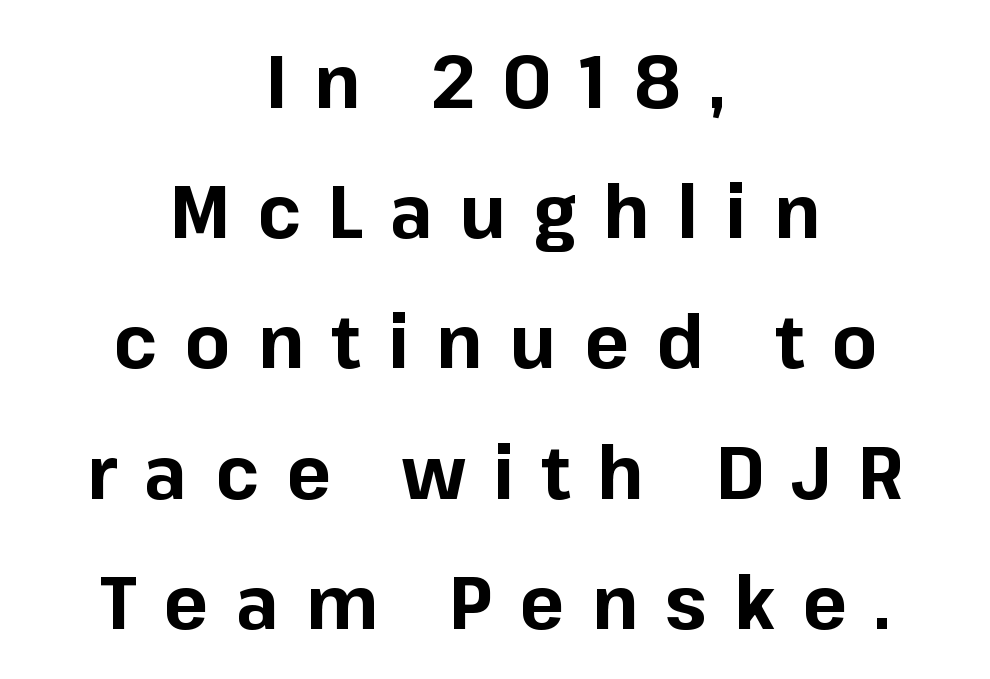
{"serif": "no", "italic": "no", "bold": "yes", "weight": "bold", "width": "normal", "stroke_contrast": "low", "x_height": "medium", "monospaced": "no", "underline": "no", "align": "center", "line_spacing_ratio": 1.76, "letter_spacing": "wide", "letter_spacing_em": 0.37, "glyph_px": 74}
